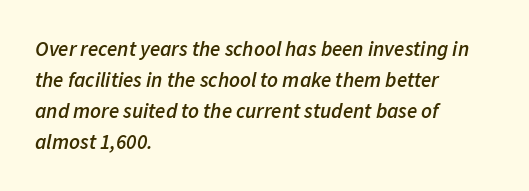
The image shows 21 px text type, italic (leaning right); set left-aligned, normal line spacing (1.48x), normal letter spacing, not underlined.
